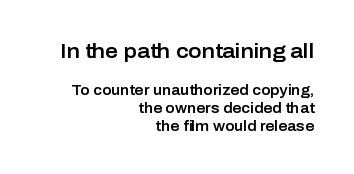
The image shows 20 px text type, upright; set right-aligned, normal line spacing (1.29x), normal letter spacing, not underlined; the first (top) block is 1.43x larger.
